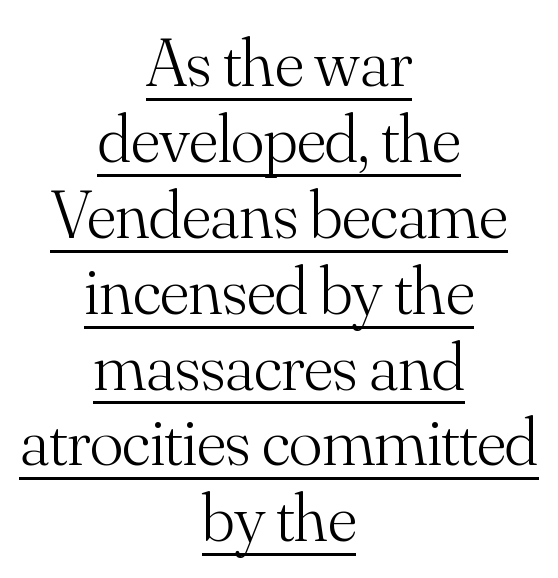
The letters look calm and open, with moderate or lighter stems. Designer's note — italics off, roman on. The face used here appears with an underline applied. In terms of letterspacing, this is plain default setting.
